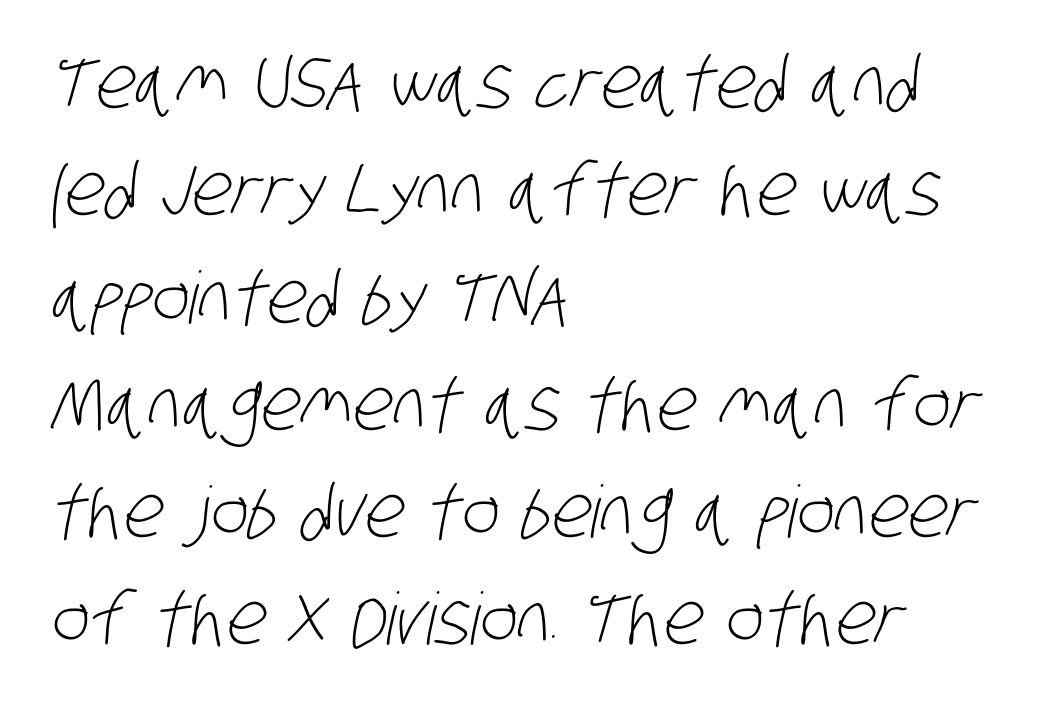
Is the stroke heavy? The answer is a plain regular-or-lighter. The passage shown is typeset with a sans-serif family. Where is the straight margin? On the left. Note the varied advance widths — an 'i' is clearly narrower than an 'm'.
